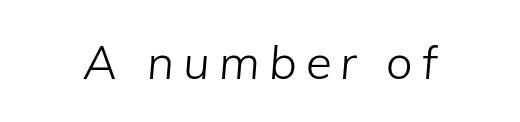
Q: Is the text bold? A: No.
Q: Is the text italic (slanted)? A: Yes, it leans right by about 5 degrees.
Q: Is the text underlined? A: No.
Q: Width (condensed, normal, or wide)? A: Normal.
Q: Stroke contrast? A: Low.
Q: x-height? A: Medium.
Q: Monospaced? A: No.
